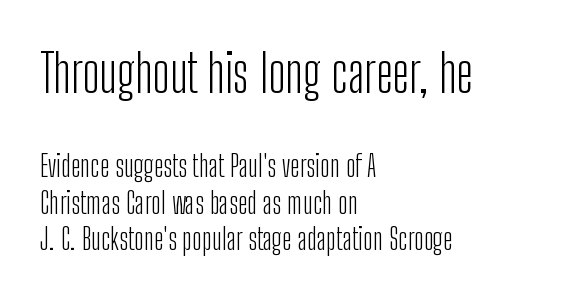
{"serif": "no", "italic": "no", "bold": "no", "weight": "light", "width": "condensed", "stroke_contrast": "low", "x_height": "medium", "monospaced": "no", "underline": "no", "align": "left", "line_spacing_ratio": 1.22, "letter_spacing": "normal", "letter_spacing_em": 0.0, "larger_block": "first", "size_ratio": 1.77, "glyph_px": 53}
